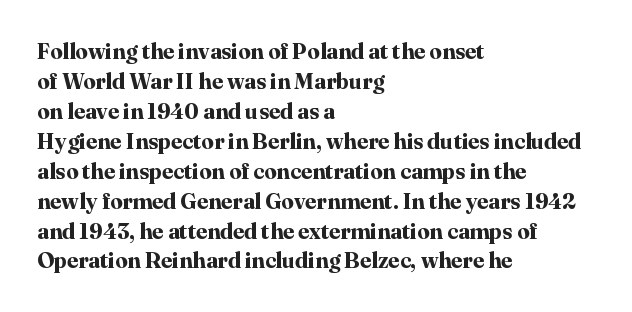
Q: Is the text bold? A: Yes.
Q: Is the text italic (slanted)? A: No, it is upright.
Q: Is the text underlined? A: No.
Q: How is the paragraph aligned? A: Left-aligned.
Q: Is the spacing between letters normal or unusually wide? A: Normal.
Q: Is the spacing between lines tight, normal or loose? A: Normal.
